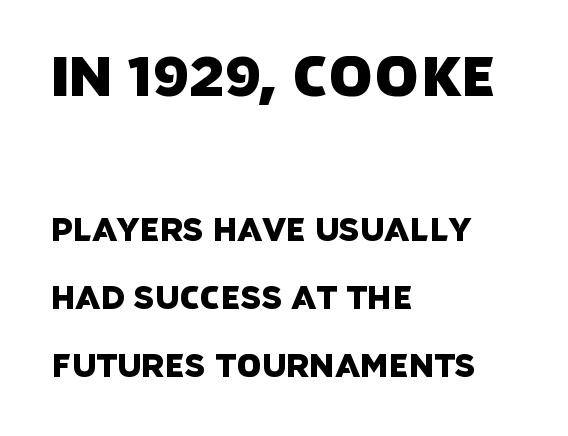
The first block has been scaled up relative to the second. The face used here is a sans, in the tradition of grotesques and geometrics. This sample has the flowing, uneven cadence of proportional lettering. Does the copy run flush right? No — it runs flush left.
